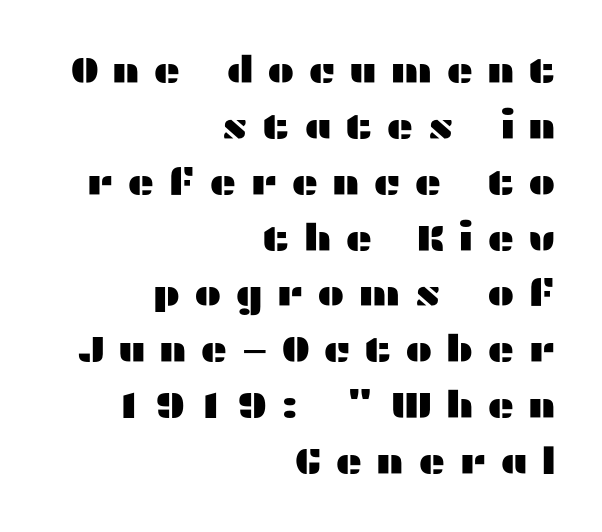
The letters carry no serifs — their stems end cleanly without finishing strokes. Here the designer chose a conventional face with non-uniform glyph widths. In terms of posture, this sample is upright. The face used here is rendered with a markedly widened letterfit.
